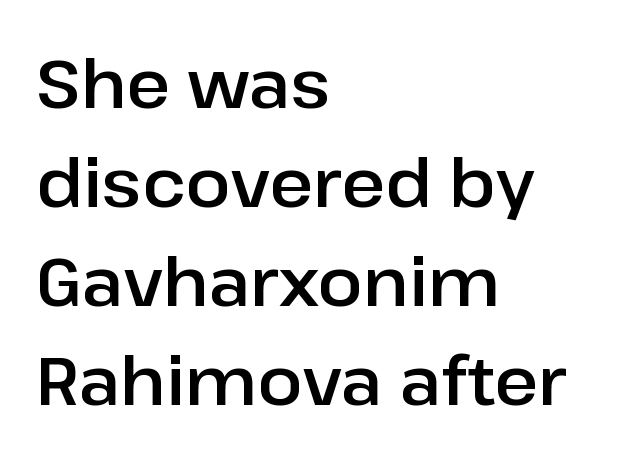
A student would call this left alignment; a typographer would say flush left, rag right. Ordinary non-slanted type is in use. Quick note: interline space is typical. The letters sit at their default tracking, neither squeezed nor spread.
